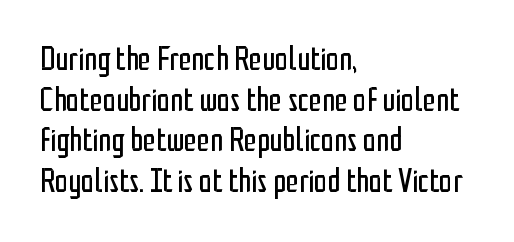
Q: Is the text bold? A: No.
Q: Is the text italic (slanted)? A: No, it is upright.
Q: Is the typeface a serif or a sans-serif typeface? A: Sans-serif.
Q: Is the text underlined? A: No.
Q: How is the paragraph aligned? A: Left-aligned.
Q: Is the spacing between letters normal or unusually wide? A: Normal.
Q: Width (condensed, normal, or wide)? A: Condensed.
Q: Stroke contrast? A: Low.
Q: x-height? A: Medium.
Q: Monospaced? A: No.
